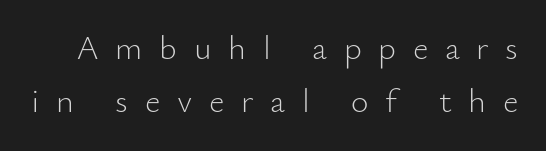
{"serif": "no", "italic": "no", "bold": "no", "weight": "light", "width": "normal", "stroke_contrast": "low", "x_height": "small", "monospaced": "no", "underline": "no", "line_spacing": "normal", "line_spacing_ratio": 1.56, "letter_spacing": "wide", "letter_spacing_em": 0.49, "glyph_px": 34}
